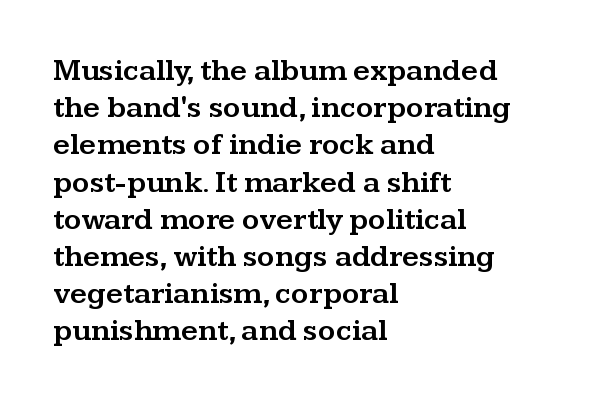
Proportional: the letters do not fall into vertical columns. Tracking value appears to be zero — textbook default spacing. If you drew a line through each stem, it would be perfectly vertical. This is serif lettering, the kind often seen in printed books. Each row of text sits above clean, open space. If you drew a ruler down the left edge, every line would touch it.
